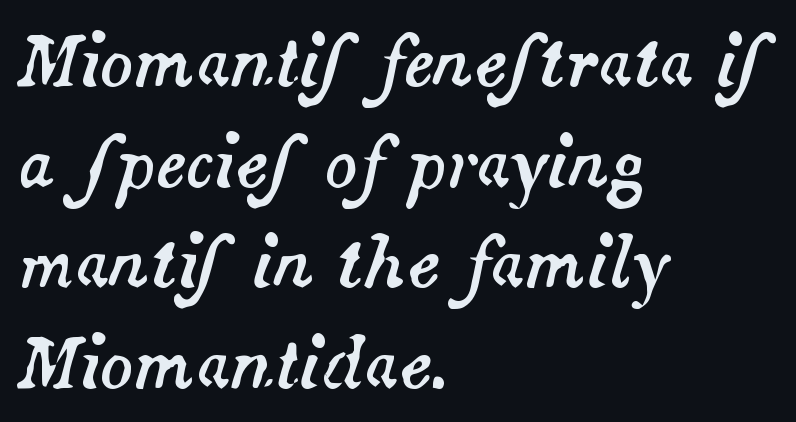
Short and long lines alike share a common starting point at left. One glance says typical: line gaps are just what's usual. Looks like regular typesetting: each glyph gets only the width it needs. Unmarked baselines from the first word to the last.
